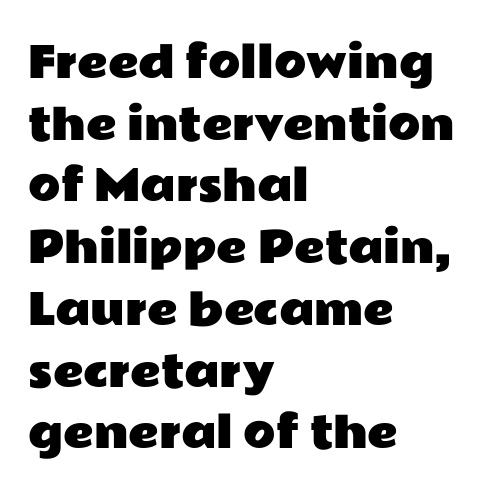
The image shows 42 px wide sans-serif type, upright; set left-aligned, normal line spacing (1.47x), normal letter spacing, not underlined; low stroke contrast and a medium x-height.
